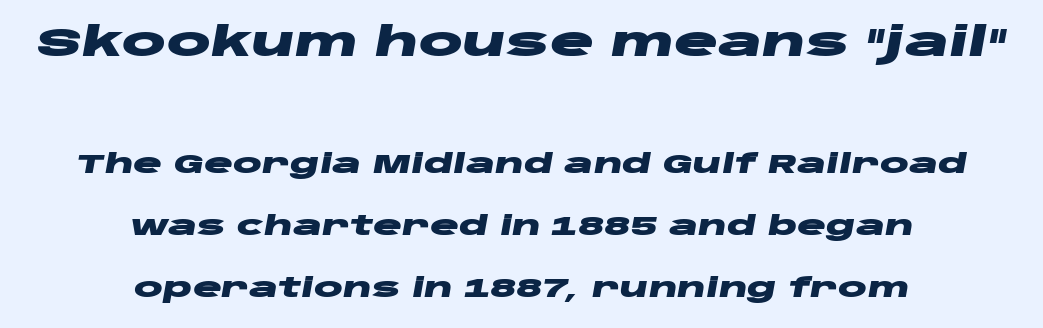
{"italic": "yes", "lean": "right", "slant_degrees": 10, "bold": "yes", "weight": "heavy", "width": "wide", "stroke_contrast": "low", "x_height": "large", "monospaced": "no", "underline": "no", "align": "center", "line_spacing": "loose", "line_spacing_ratio": 2.31, "letter_spacing": "normal", "letter_spacing_em": 0.0, "larger_block": "first", "size_ratio": 1.52, "glyph_px": 41}
